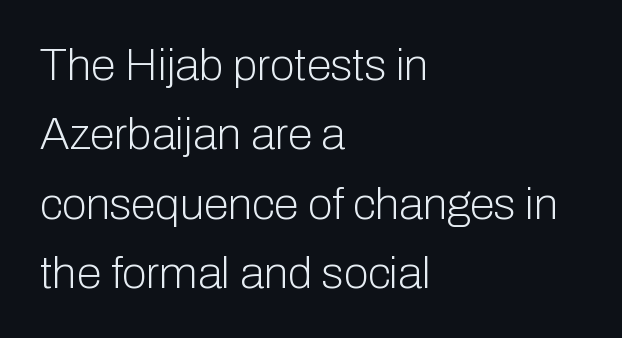
{"serif": "no", "italic": "no", "bold": "no", "weight": "light", "width": "normal", "stroke_contrast": "low", "x_height": "medium", "monospaced": "no", "underline": "no", "align": "left", "line_spacing": "normal", "line_spacing_ratio": 1.54, "letter_spacing": "normal", "letter_spacing_em": 0.0, "glyph_px": 45}
